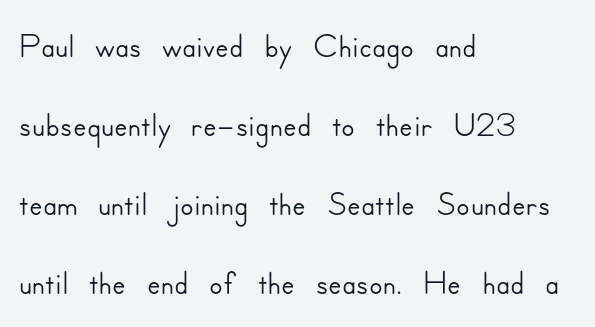
The image shows 50 px sans-serif type, upright; set left-aligned, normal line spacing (1.58x), normal letter spacing, not underlined; low stroke contrast and a small x-height.
